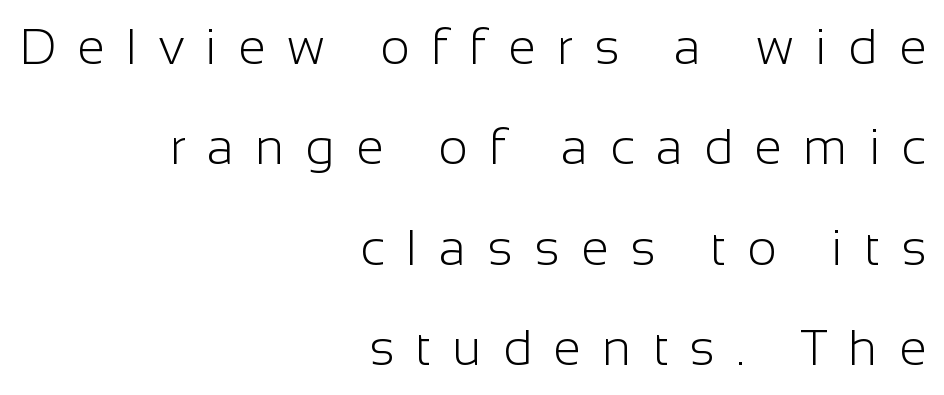
The image shows 50 px light sans-serif type, upright; set right-aligned, loose line spacing (2.01x), unusually wide letter spacing (+0.43 em), not underlined; low stroke contrast and a medium x-height.
